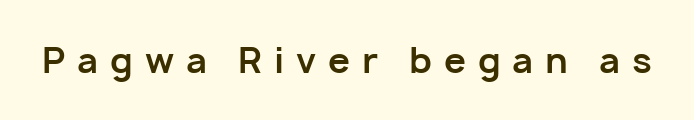
Q: Is the text bold? A: Yes.
Q: Is the text italic (slanted)? A: No, it is upright.
Q: Is the typeface a serif or a sans-serif typeface? A: Sans-serif.
Q: Is the text underlined? A: No.
Q: Is the spacing between letters normal or unusually wide? A: Unusually wide.
Q: Width (condensed, normal, or wide)? A: Normal.
Q: Stroke contrast? A: Low.
Q: x-height? A: Medium.
Q: Monospaced? A: No.
